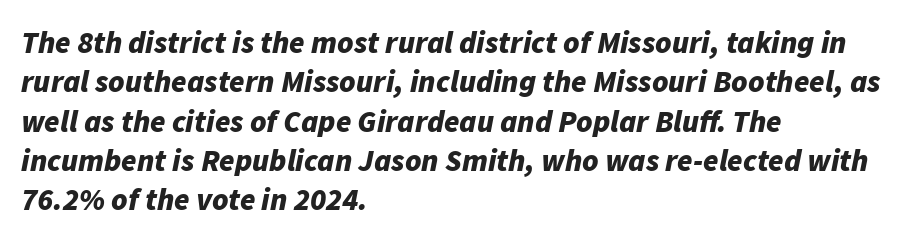
{"italic": "yes", "lean": "right", "slant_degrees": 11, "bold": "yes", "weight": "bold", "width": "normal", "stroke_contrast": "low", "x_height": "medium", "monospaced": "no", "underline": "no", "align": "left", "line_spacing": "normal", "line_spacing_ratio": 1.27, "letter_spacing": "normal", "letter_spacing_em": 0.0, "glyph_px": 31}
